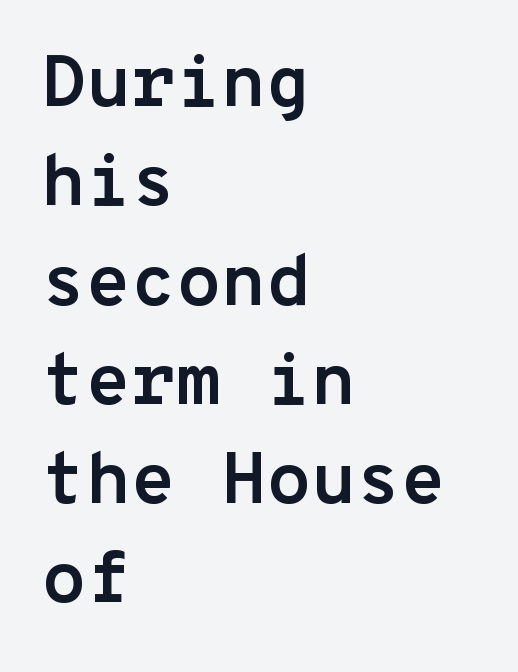
{"serif": "no", "italic": "no", "bold": "yes", "weight": "semibold", "width": "normal", "stroke_contrast": "low", "x_height": "medium", "monospaced": "yes", "underline": "no", "align": "left", "line_spacing": "normal", "line_spacing_ratio": 1.36, "letter_spacing": "normal", "letter_spacing_em": 0.0, "glyph_px": 73}
